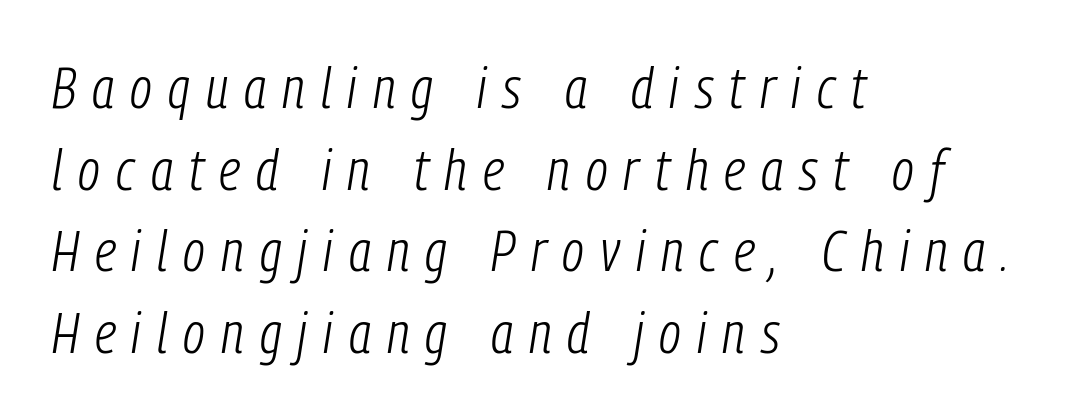
{"italic": "yes", "lean": "right", "slant_degrees": 9, "bold": "no", "weight": "light", "width": "condensed", "stroke_contrast": "low", "x_height": "medium", "monospaced": "no", "underline": "no", "align": "left", "line_spacing": "normal", "line_spacing_ratio": 1.43, "letter_spacing": "wide", "letter_spacing_em": 0.28, "glyph_px": 57}
